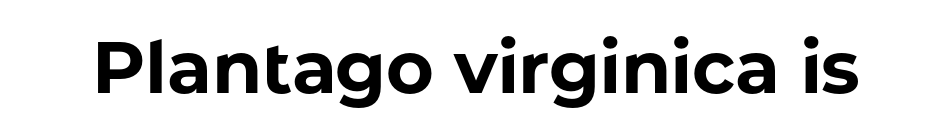
The image shows 73 px bold sans-serif type, upright; set normal letter spacing, not underlined; low stroke contrast and a medium x-height.
